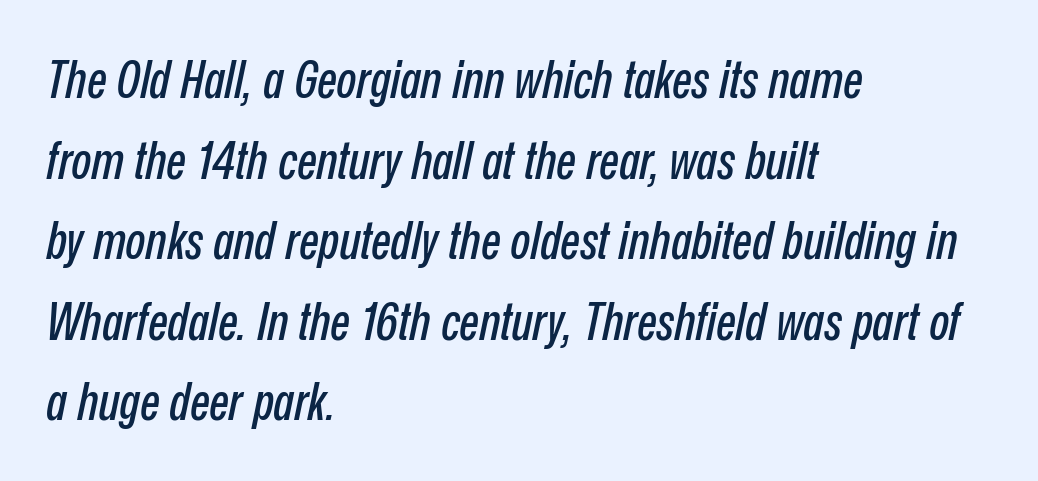
{"italic": "yes", "lean": "right", "slant_degrees": 12, "width": "condensed", "stroke_contrast": "low", "x_height": "medium", "monospaced": "no", "underline": "no", "align": "left", "line_spacing": "normal", "line_spacing_ratio": 1.55, "letter_spacing": "normal", "letter_spacing_em": 0.0, "glyph_px": 52}
